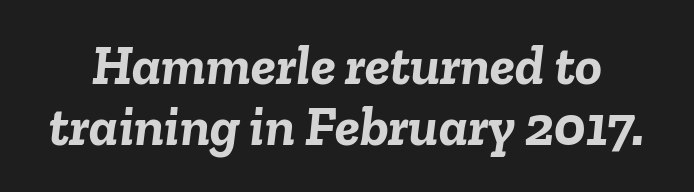
Q: Is the text bold? A: Yes.
Q: Is the text italic (slanted)? A: Yes, it leans right by about 6 degrees.
Q: Is the text underlined? A: No.
Q: Is the spacing between letters normal or unusually wide? A: Normal.
Q: Is the spacing between lines tight, normal or loose? A: Tight.
Q: Width (condensed, normal, or wide)? A: Normal.
Q: Stroke contrast? A: Low.
Q: x-height? A: Medium.
Q: Monospaced? A: No.
